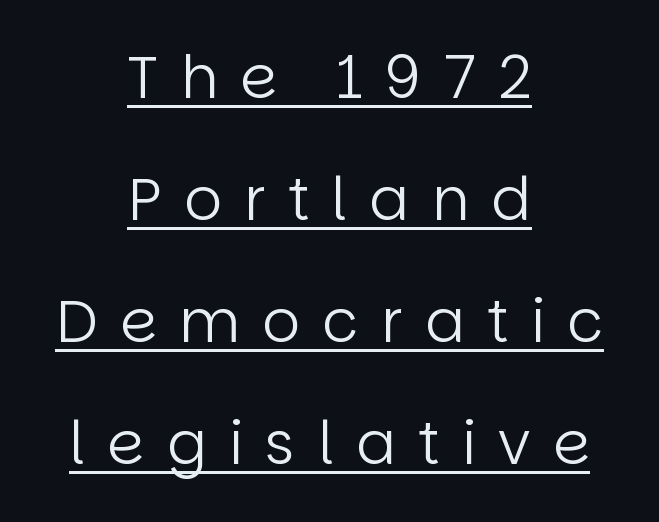
Q: Is the text bold? A: No.
Q: Is the text italic (slanted)? A: No, it is upright.
Q: Is the typeface a serif or a sans-serif typeface? A: Sans-serif.
Q: Is the text underlined? A: Yes.
Q: How is the paragraph aligned? A: Centered.
Q: Is the spacing between letters normal or unusually wide? A: Unusually wide.
Q: Is the spacing between lines tight, normal or loose? A: Loose.
Q: Width (condensed, normal, or wide)? A: Normal.
Q: Stroke contrast? A: Low.
Q: x-height? A: Large.
Q: Monospaced? A: No.
